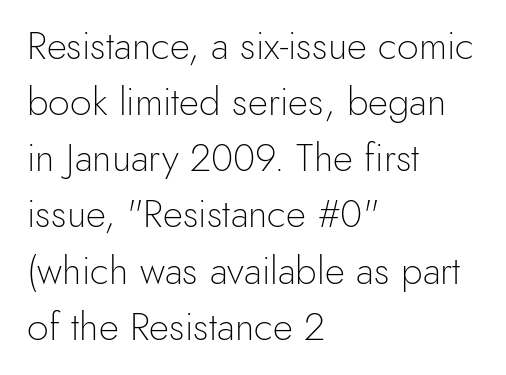
{"serif": "no", "italic": "no", "bold": "no", "weight": "light", "width": "normal", "x_height": "small", "monospaced": "no", "underline": "no", "align": "left", "line_spacing": "normal", "line_spacing_ratio": 1.44, "letter_spacing": "normal", "letter_spacing_em": 0.0, "glyph_px": 39}
